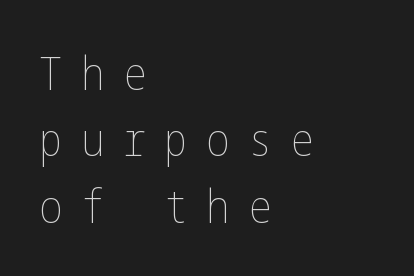
Q: Is the text bold? A: No.
Q: Is the text italic (slanted)? A: No, it is upright.
Q: Is the text underlined? A: No.
Q: How is the paragraph aligned? A: Left-aligned.
Q: Is the spacing between letters normal or unusually wide? A: Unusually wide.
Q: Is the spacing between lines tight, normal or loose? A: Normal.
Q: Width (condensed, normal, or wide)? A: Condensed.
Q: Stroke contrast? A: Low.
Q: x-height? A: Medium.
